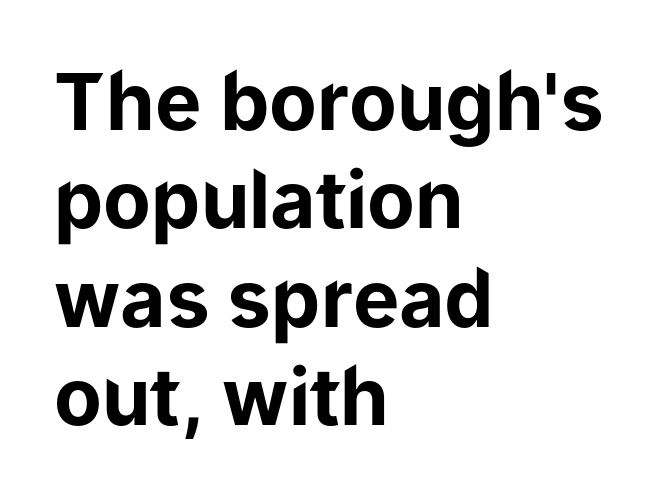
{"serif": "no", "italic": "no", "bold": "yes", "weight": "bold", "width": "normal", "stroke_contrast": "low", "x_height": "medium", "monospaced": "no", "underline": "no", "align": "left", "line_spacing": "normal", "line_spacing_ratio": 1.26, "letter_spacing": "normal", "letter_spacing_em": 0.0, "glyph_px": 78}
